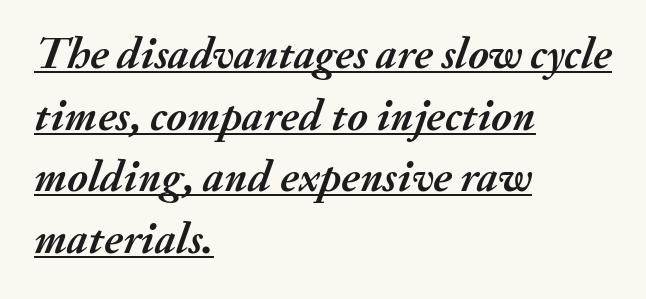
The image shows 45 px semibold type, italic (leaning right); set left-aligned, normal line spacing (1.37x), normal letter spacing, underlined; medium stroke contrast and a small x-height.
